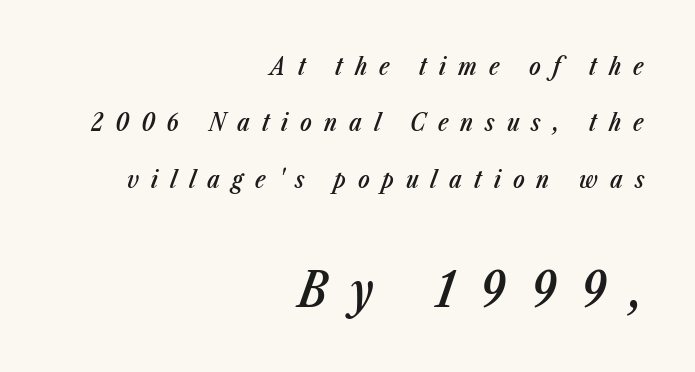
{"italic": "yes", "lean": "right", "slant_degrees": 23, "bold": "semi", "weight": "semibold", "width": "condensed", "stroke_contrast": "low", "x_height": "medium", "monospaced": "no", "underline": "no", "align": "right", "line_spacing": "loose", "line_spacing_ratio": 2.35, "letter_spacing": "wide", "letter_spacing_em": 0.5, "larger_block": "second", "size_ratio": 2.04, "glyph_px": 49}
